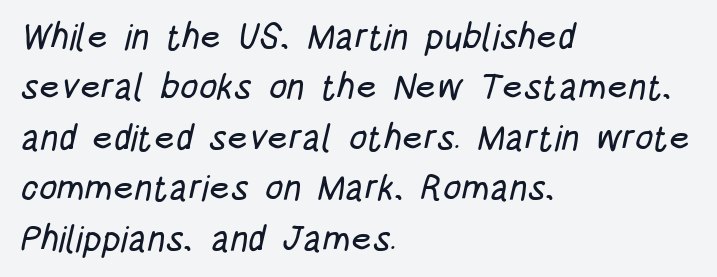
Q: Is the typeface a serif or a sans-serif typeface? A: Sans-serif.
Q: Is the text underlined? A: No.
Q: How is the paragraph aligned? A: Left-aligned.
Q: Is the spacing between letters normal or unusually wide? A: Normal.
Q: Is the spacing between lines tight, normal or loose? A: Normal.
Q: Width (condensed, normal, or wide)? A: Condensed.
Q: Stroke contrast? A: Low.
Q: x-height? A: Large.
Q: Monospaced? A: No.
